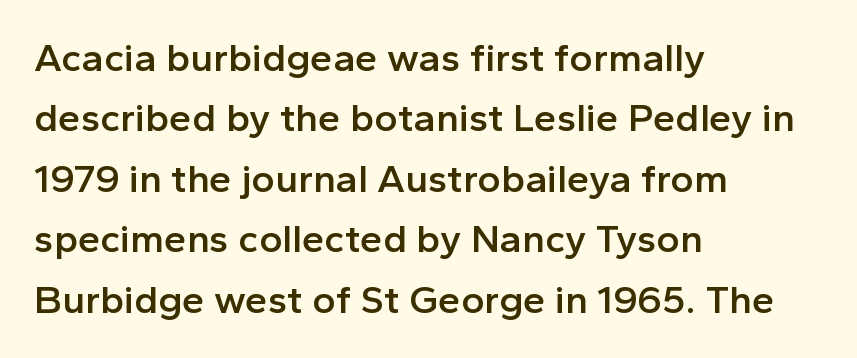
The image shows 40 px semibold sans-serif type, upright; set left-aligned, normal line spacing (1.51x), normal letter spacing, not underlined; a medium x-height.
